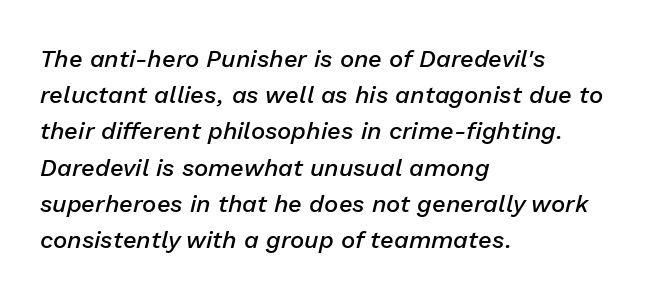
The image shows 24 px text type, italic (leaning right); set left-aligned, normal line spacing (1.51x), normal letter spacing, not underlined.
